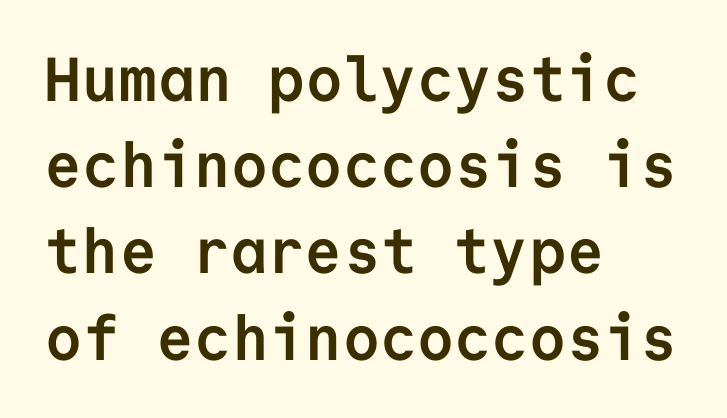
The image shows 62 px semibold sans-serif type, upright, monospaced; set left-aligned, normal line spacing (1.39x), normal letter spacing, not underlined; low stroke contrast and a medium x-height.
